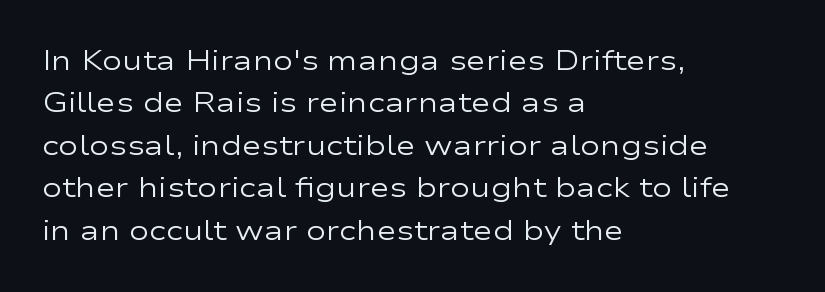
The image shows 27 px text type, upright; set left-aligned, normal line spacing (1.57x), normal letter spacing, not underlined.
